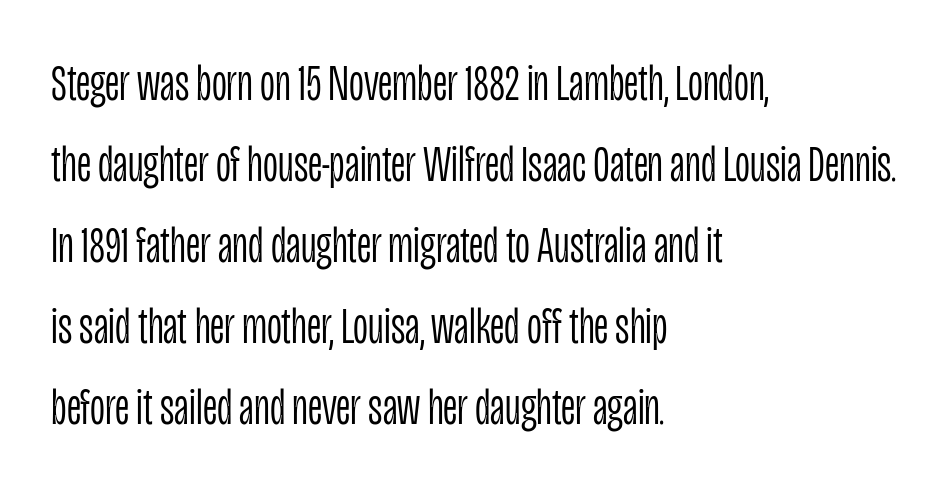
A student would call this left alignment; a typographer would say flush left, rag right. Spacing between characters is what you'd get straight out of the box. The font family rendered here belongs to the sans-serif group. How would I describe the line gaps? Plain and ordinary. Unbolded letterforms with no extra heft.
